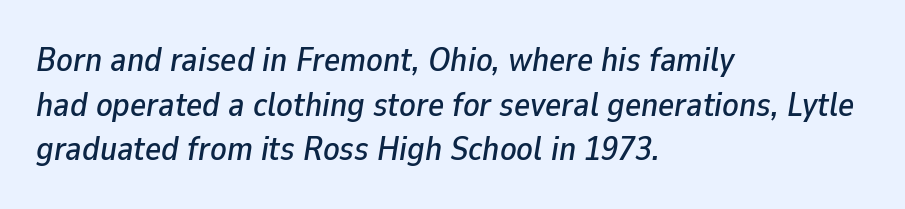
The image shows 34 px text type, italic (leaning right); set left-aligned, normal line spacing (1.31x), normal letter spacing, not underlined; low stroke contrast and a medium x-height.
